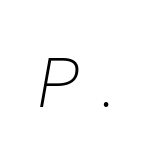
The letters are spread apart with noticeably loose tracking. You could not count columns in this text — the font is proportionally spaced. Letters rest on an invisible, unmarked baseline. Letters have the restrained weight of plain body copy at most.
